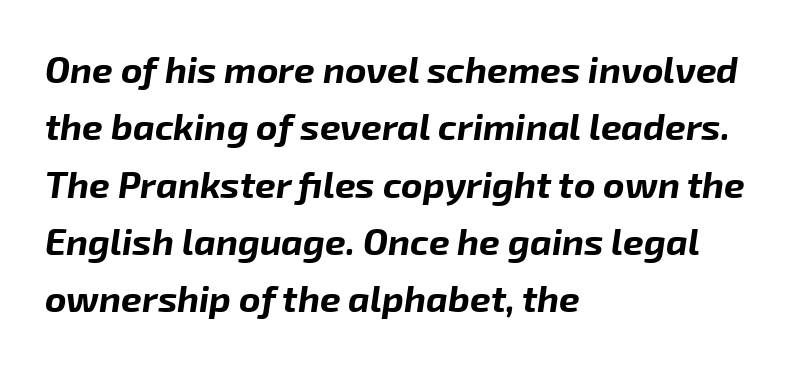
Q: Is the text bold? A: Yes.
Q: Is the text italic (slanted)? A: Yes, it leans right by about 8 degrees.
Q: Is the text underlined? A: No.
Q: How is the paragraph aligned? A: Left-aligned.
Q: Is the spacing between letters normal or unusually wide? A: Normal.
Q: Is the spacing between lines tight, normal or loose? A: Normal.
Q: Width (condensed, normal, or wide)? A: Normal.
Q: Stroke contrast? A: Low.
Q: x-height? A: Medium.
Q: Monospaced? A: No.
